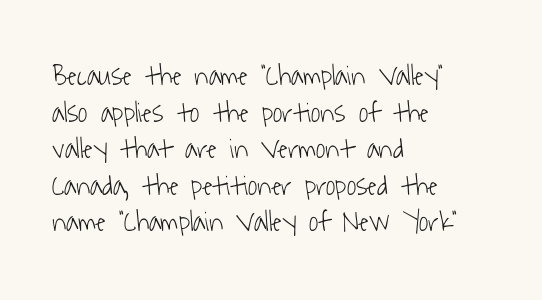
Q: Is the text bold? A: No.
Q: Is the typeface a serif or a sans-serif typeface? A: Sans-serif.
Q: Is the text underlined? A: No.
Q: How is the paragraph aligned? A: Left-aligned.
Q: Is the spacing between letters normal or unusually wide? A: Normal.
Q: Is the spacing between lines tight, normal or loose? A: Normal.
Q: Width (condensed, normal, or wide)? A: Condensed.
Q: Stroke contrast? A: Low.
Q: x-height? A: Medium.
Q: Monospaced? A: No.
